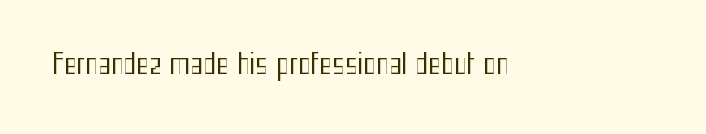
The image shows 27 px text type, upright; set normal letter spacing, not underlined.
